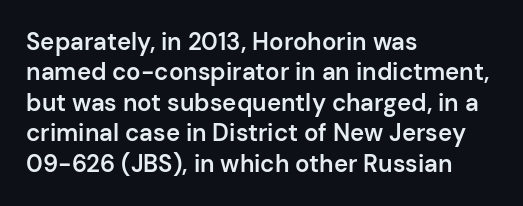
Q: Is the text bold? A: Semi-bold.
Q: Is the text italic (slanted)? A: No, it is upright.
Q: Is the text underlined? A: No.
Q: How is the paragraph aligned? A: Left-aligned.
Q: Is the spacing between letters normal or unusually wide? A: Normal.
Q: Is the spacing between lines tight, normal or loose? A: Normal.
